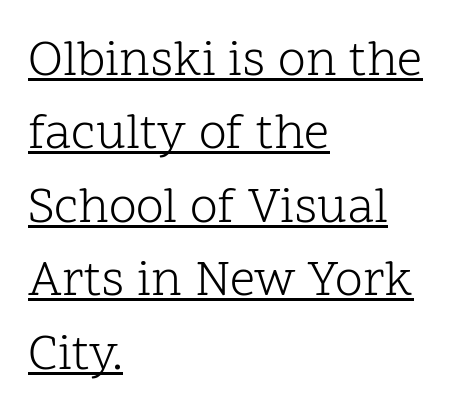
Q: Is the text bold? A: No.
Q: Is the text italic (slanted)? A: No, it is upright.
Q: Is the typeface a serif or a sans-serif typeface? A: Serif.
Q: Is the text underlined? A: Yes.
Q: How is the paragraph aligned? A: Left-aligned.
Q: Is the spacing between letters normal or unusually wide? A: Normal.
Q: Is the spacing between lines tight, normal or loose? A: Normal.
Q: Width (condensed, normal, or wide)? A: Normal.
Q: Stroke contrast? A: Low.
Q: x-height? A: Medium.
Q: Monospaced? A: No.
